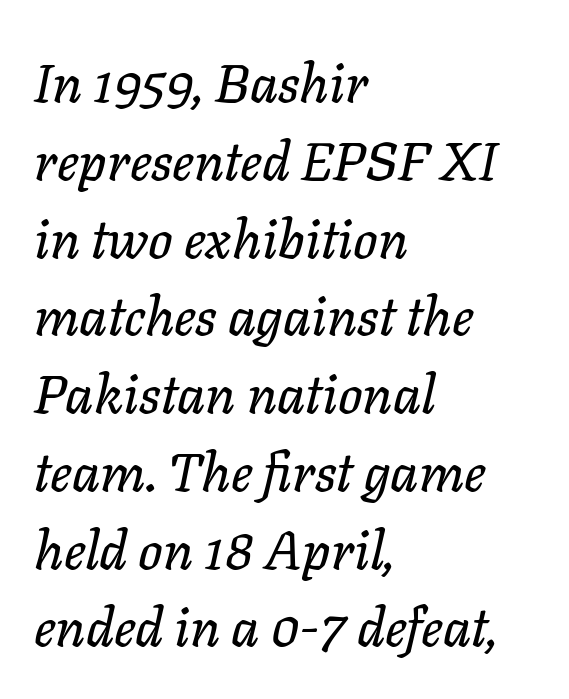
Tracking value appears to be zero — textbook default spacing. Notice how the stems are inclined rather than vertical — that's the hallmark of italics. The passage is arranged the way most books set body copy — flush left. Think of a printed novel: that variable character pitch is what you see here. Normally led — the rows are evenly, conventionally spaced.
